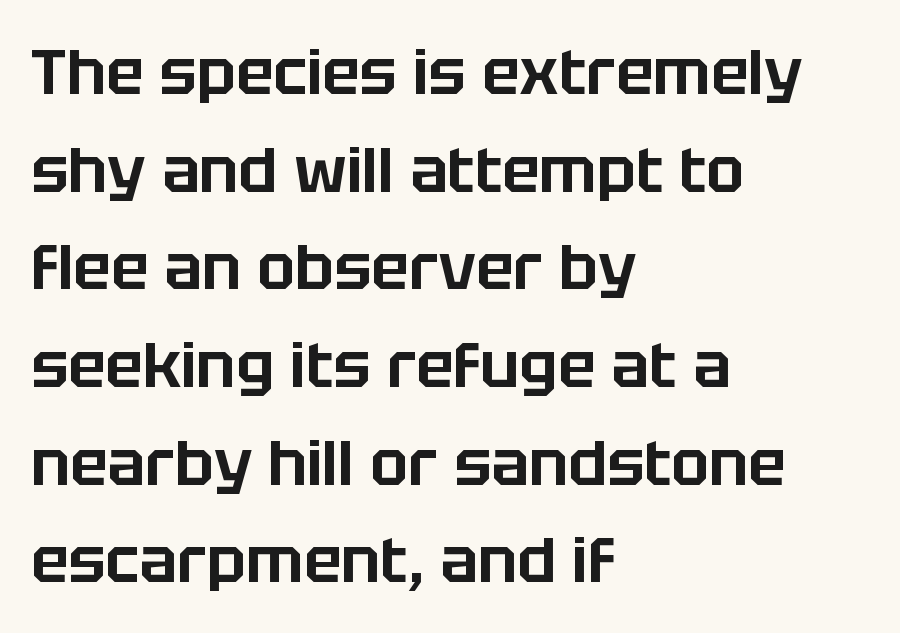
{"serif": "no", "italic": "no", "width": "normal", "stroke_contrast": "low", "x_height": "large", "monospaced": "no", "underline": "no", "align": "left", "line_spacing": "normal", "line_spacing_ratio": 1.55, "letter_spacing": "normal", "letter_spacing_em": 0.0, "glyph_px": 63}
